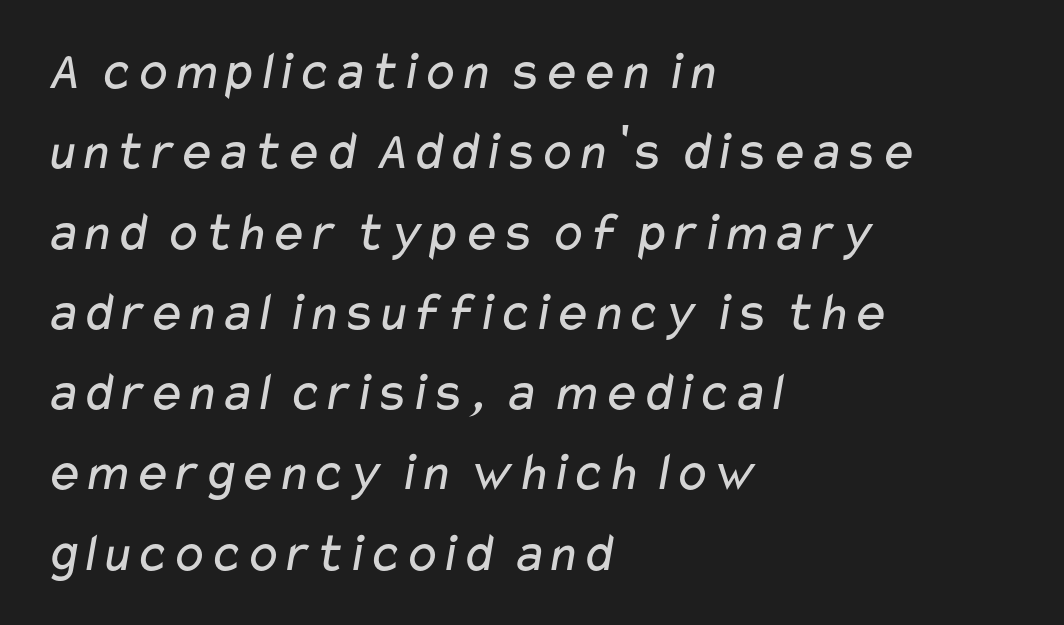
The face used here is proportionally spaced, like ordinary book or web type. A student would call this left alignment; a typographer would say flush left, rag right. Observe the ordinary spacing: letters are neighbours, not strangers. Is the type heavy? It reads as light-to-regular instead. Serif or sans? Sans — the stroke terminals are bare. This rendering features lettering with no underline.
